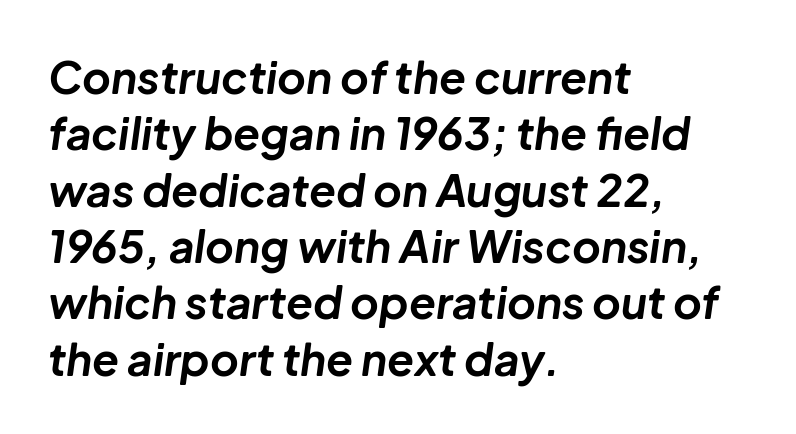
The paragraph has a hard left edge and a soft right edge. A normal amount of white space separates one row of letters from the next. I'd describe the lettering as bold — thick and assertive. Rendered with sloped, italic letterforms.
